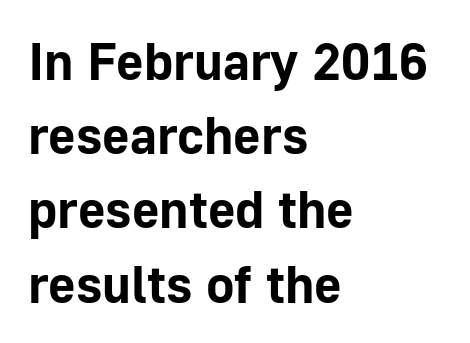
Q: Is the text bold? A: Yes.
Q: Is the text italic (slanted)? A: No, it is upright.
Q: Is the typeface a serif or a sans-serif typeface? A: Sans-serif.
Q: Is the text underlined? A: No.
Q: How is the paragraph aligned? A: Left-aligned.
Q: Is the spacing between letters normal or unusually wide? A: Normal.
Q: Is the spacing between lines tight, normal or loose? A: Normal.
Q: Width (condensed, normal, or wide)? A: Normal.
Q: Stroke contrast? A: Low.
Q: x-height? A: Medium.
Q: Monospaced? A: No.
